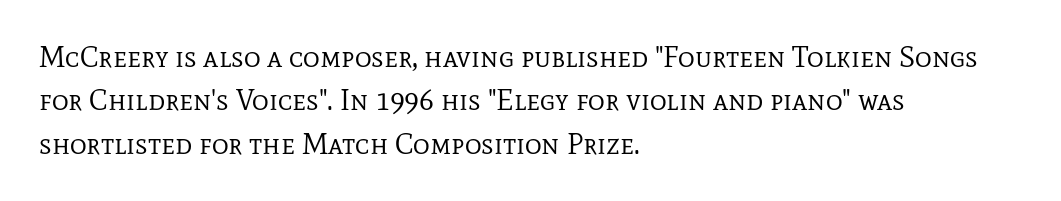
You could call the tracking neutral — neither tight nor loose. Is the block centered? No — it sits flush against the left margin. The letters advance in unequal steps, a hallmark of proportional type. Compared with typical paragraphs, the rows here are spaced about the same.
